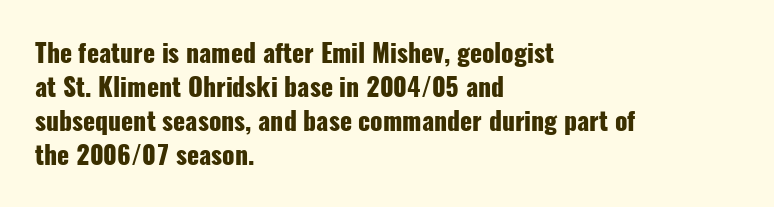
Q: Is the text bold? A: Yes.
Q: Is the text italic (slanted)? A: No, it is upright.
Q: Is the text underlined? A: No.
Q: How is the paragraph aligned? A: Left-aligned.
Q: Is the spacing between letters normal or unusually wide? A: Normal.
Q: Is the spacing between lines tight, normal or loose? A: Normal.
